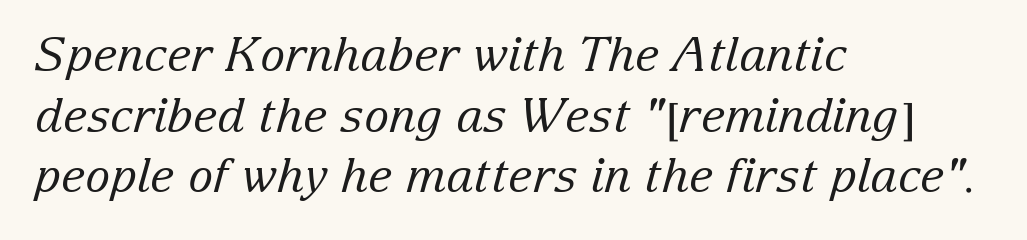
{"serif": "yes", "italic": "yes", "lean": "right", "slant_degrees": 15, "bold": "no", "weight": "regular", "width": "normal", "stroke_contrast": "low", "x_height": "medium", "monospaced": "no", "underline": "no", "align": "left", "line_spacing": "normal", "line_spacing_ratio": 1.29, "letter_spacing": "normal", "letter_spacing_em": 0.0, "glyph_px": 47}
